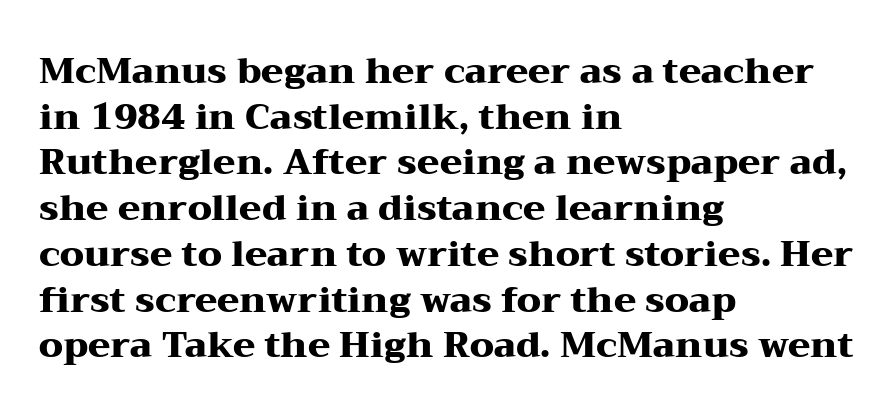
The image shows 36 px heavy, wide serif type, upright; set left-aligned, normal line spacing (1.27x), normal letter spacing, not underlined; medium stroke contrast and a medium x-height.
